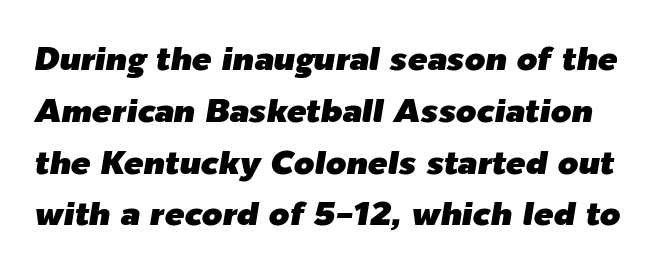
Leading: standard. Style check: oblique. Just letters on the line, the space beneath them empty. Proportional: the letters do not fall into vertical columns.
